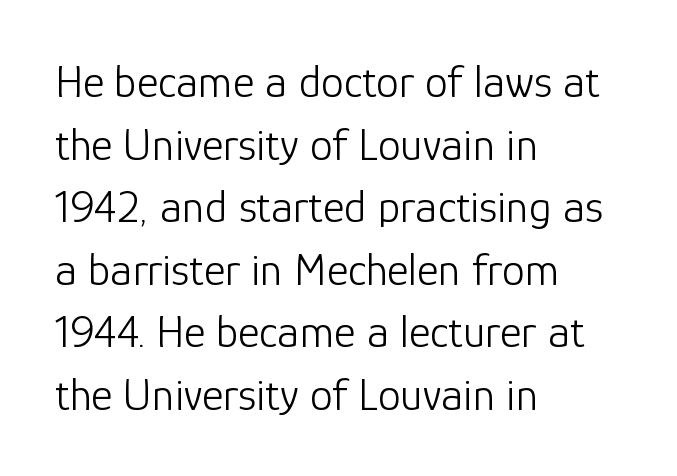
The glyphs in this specimen are sans serif. Posture: straight, roman, zero tilt. No chunkiness to these letters — they're not bold. The paragraph shown leans on its left margin.
